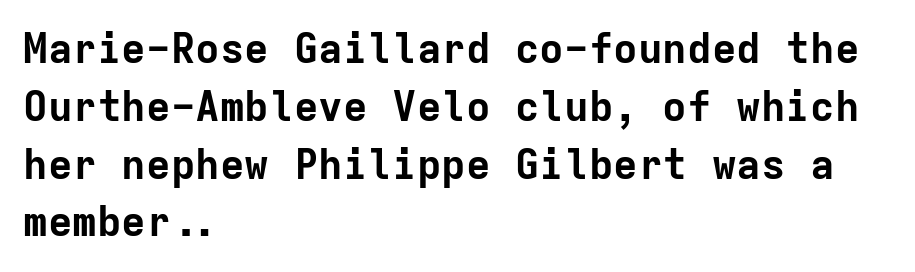
Q: Is the text bold? A: Yes.
Q: Is the text italic (slanted)? A: No, it is upright.
Q: Is the typeface a serif or a sans-serif typeface? A: Sans-serif.
Q: Is the text underlined? A: No.
Q: How is the paragraph aligned? A: Left-aligned.
Q: Is the spacing between letters normal or unusually wide? A: Normal.
Q: Is the spacing between lines tight, normal or loose? A: Normal.
Q: Width (condensed, normal, or wide)? A: Normal.
Q: Stroke contrast? A: Low.
Q: x-height? A: Medium.
Q: Monospaced? A: Yes.
